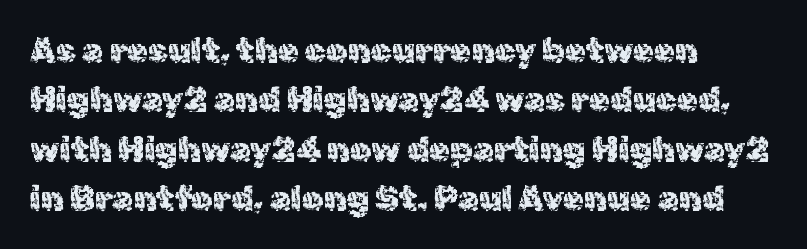
Is this a fixed-width face? No — the glyphs have proportional, varying widths. Just letters on the line, the space beneath them empty. Observe the absence of serifs on each vertical stroke in this sample. The passage shown stacks its lines at a standard gap.
